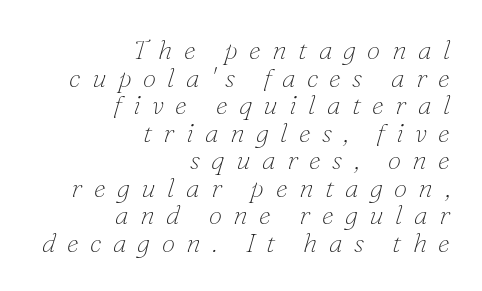
The image shows 27 px text type, italic (leaning right); set right-aligned, tight line spacing (1.02x), unusually wide letter spacing (+0.42 em), not underlined.
